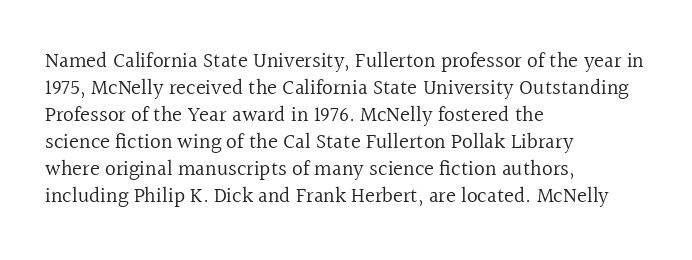
Q: Is the text bold? A: No.
Q: Is the text italic (slanted)? A: No, it is upright.
Q: Is the text underlined? A: No.
Q: How is the paragraph aligned? A: Left-aligned.
Q: Is the spacing between letters normal or unusually wide? A: Normal.
Q: Is the spacing between lines tight, normal or loose? A: Normal.
